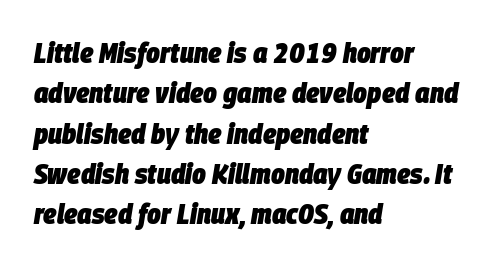
{"italic": "yes", "lean": "right", "slant_degrees": 9, "bold": "yes", "weight": "heavy", "width": "condensed", "stroke_contrast": "low", "x_height": "large", "monospaced": "no", "underline": "no", "align": "left", "line_spacing": "normal", "line_spacing_ratio": 1.39, "letter_spacing": "normal", "letter_spacing_em": 0.0, "glyph_px": 29}
